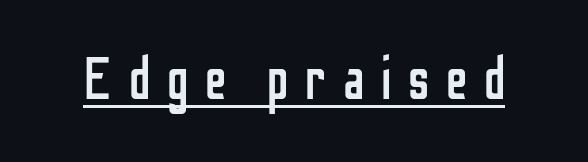
Looks like regular typesetting: each glyph gets only the width it needs. When letters stand straight like this, we call the style roman or upright. Letterform terminals end flat and unadorned throughout the passage. Quick note: underline on. Weight: not bold — regular or lighter. The face used here is rendered with a markedly widened letterfit.
